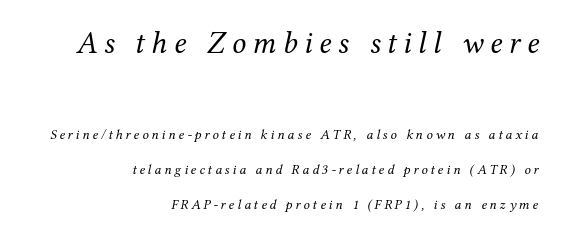
Is the stroke heavy? The answer is a plain regular-or-lighter. It's the slanting kind of type. Are there feet on the stems? There are — it's a serif. The passage shown is typed in a proportional face where columns would drift. The passage shown is not underscored anywhere.
